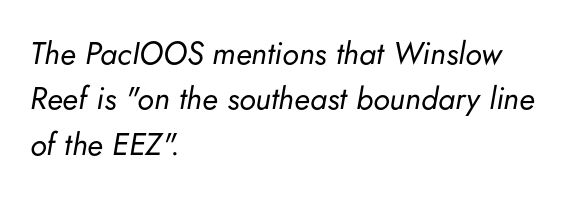
Q: Is the text bold? A: No.
Q: Is the text italic (slanted)? A: Yes, it leans right by about 5 degrees.
Q: Is the text underlined? A: No.
Q: How is the paragraph aligned? A: Left-aligned.
Q: Is the spacing between letters normal or unusually wide? A: Normal.
Q: Is the spacing between lines tight, normal or loose? A: Normal.
Q: Width (condensed, normal, or wide)? A: Normal.
Q: Stroke contrast? A: Low.
Q: x-height? A: Small.
Q: Monospaced? A: No.
